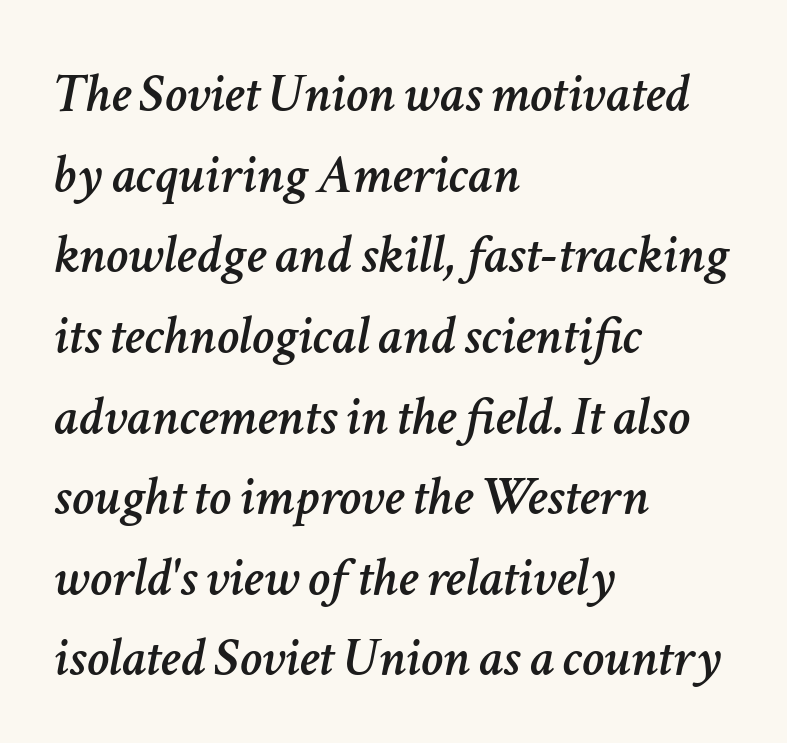
Q: Is the text italic (slanted)? A: Yes, it leans right by about 11 degrees.
Q: Is the text underlined? A: No.
Q: How is the paragraph aligned? A: Left-aligned.
Q: Is the spacing between letters normal or unusually wide? A: Normal.
Q: Is the spacing between lines tight, normal or loose? A: Normal.
Q: Width (condensed, normal, or wide)? A: Normal.
Q: Stroke contrast? A: Low.
Q: x-height? A: Medium.
Q: Monospaced? A: No.
